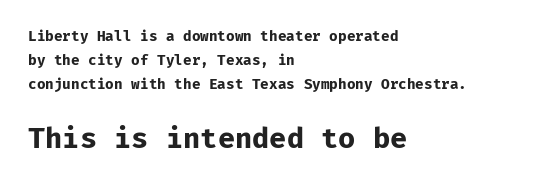
Q: Is the text bold? A: Yes.
Q: Is the text italic (slanted)? A: No, it is upright.
Q: Is the typeface a serif or a sans-serif typeface? A: Sans-serif.
Q: Is the text underlined? A: No.
Q: How is the paragraph aligned? A: Left-aligned.
Q: Is the spacing between letters normal or unusually wide? A: Normal.
Q: Which block of text is set in a larger size, the first (top) or the second (bottom)? A: The second (bottom) one.
Q: Width (condensed, normal, or wide)? A: Normal.
Q: Stroke contrast? A: Low.
Q: x-height? A: Medium.
